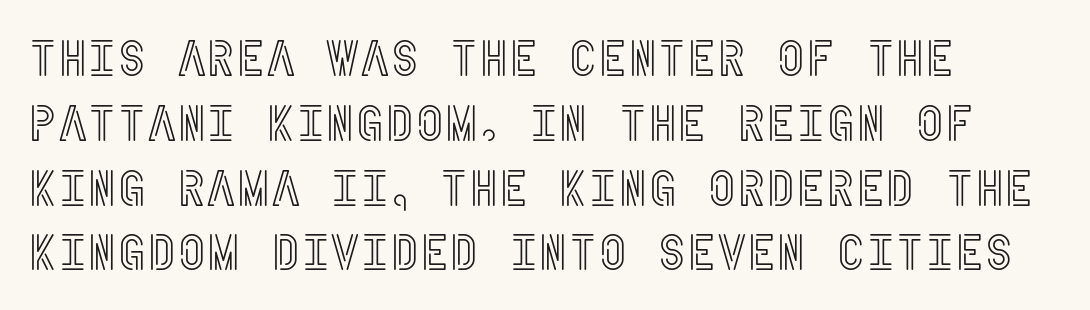
Alignment: flush left. Quick note: underline off. The letters sit at their default tracking, neither squeezed nor spread. The axis of the letterforms is exactly vertical. Compared with typical paragraphs, the rows here are spaced about the same.
